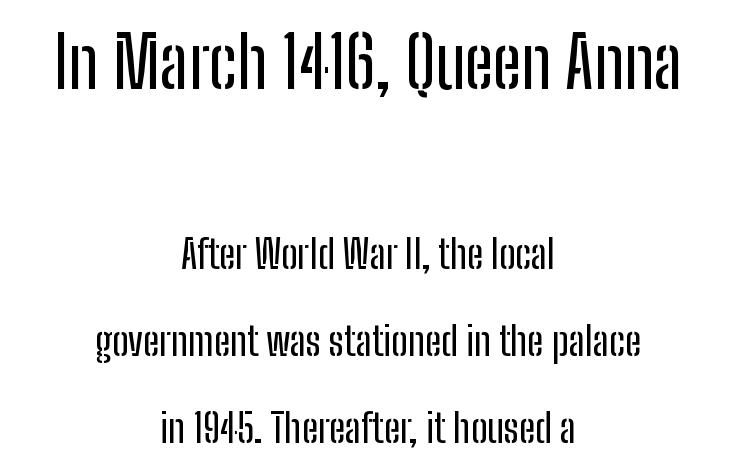
Nobody touched the tracking dial on this one. Do the characters align in a grid? No, the font is proportional. The axis of the letterforms is exactly vertical. Honestly, the rows look like they've been pulled way apart.
